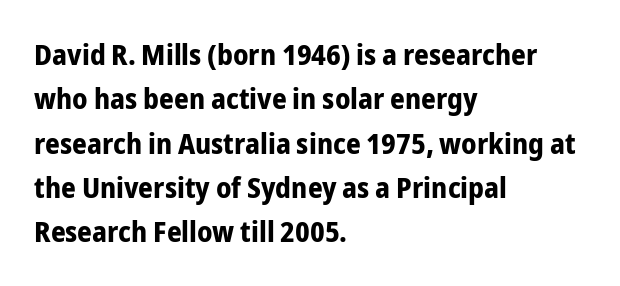
{"serif": "no", "italic": "no", "bold": "yes", "weight": "bold", "width": "condensed", "stroke_contrast": "low", "x_height": "medium", "monospaced": "no", "underline": "no", "align": "left", "line_spacing": "normal", "line_spacing_ratio": 1.53, "letter_spacing": "normal", "letter_spacing_em": 0.0, "glyph_px": 29}
